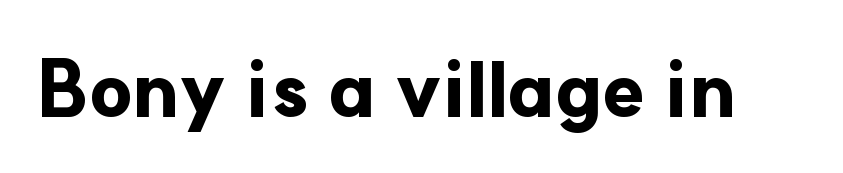
Nothing unusual about the tracking: characters are spaced as the font intends. The baseline area is clear. Proportional: the letters do not fall into vertical columns. The font family rendered here belongs to the sans-serif group.
